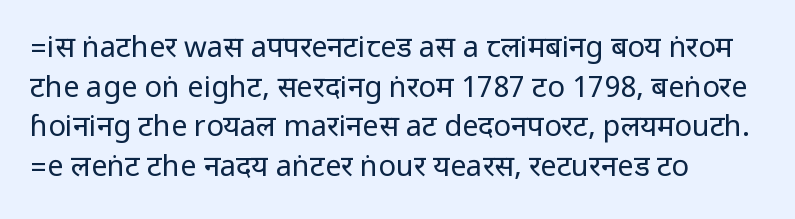
Q: Is the text bold? A: No.
Q: Is the text italic (slanted)? A: No, it is upright.
Q: Is the typeface a serif or a sans-serif typeface? A: Sans-serif.
Q: Is the text underlined? A: No.
Q: How is the paragraph aligned? A: Left-aligned.
Q: Is the spacing between letters normal or unusually wide? A: Normal.
Q: Is the spacing between lines tight, normal or loose? A: Normal.
Q: Width (condensed, normal, or wide)? A: Condensed.
Q: Stroke contrast? A: Low.
